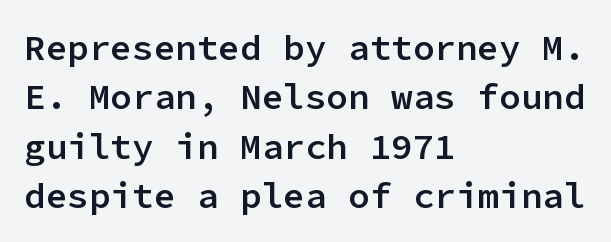
{"serif": "no", "italic": "no", "bold": "semi", "weight": "semibold", "width": "normal", "stroke_contrast": "low", "x_height": "medium", "monospaced": "yes", "underline": "no", "align": "left", "line_spacing": "normal", "line_spacing_ratio": 1.37, "letter_spacing": "normal", "letter_spacing_em": 0.0, "glyph_px": 36}
